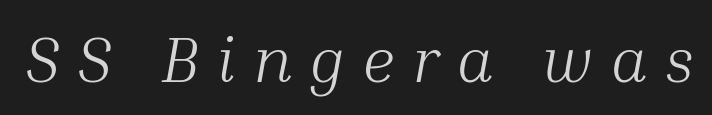
The image shows 65 px light serif type, italic (leaning right); set unusually wide letter spacing (+0.26 em), not underlined; medium stroke contrast and a medium x-height.
